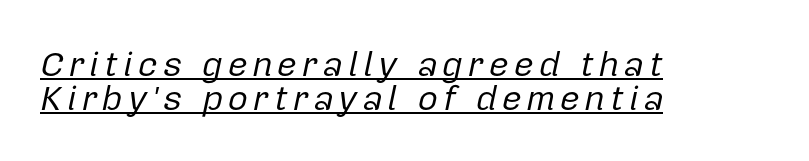
Q: Is the text bold? A: No.
Q: Is the text italic (slanted)? A: Yes, it leans right by about 12 degrees.
Q: Is the text underlined? A: Yes.
Q: How is the paragraph aligned? A: Left-aligned.
Q: Is the spacing between lines tight, normal or loose? A: Tight.
Q: Width (condensed, normal, or wide)? A: Normal.
Q: Stroke contrast? A: Low.
Q: x-height? A: Medium.
Q: Monospaced? A: No.
